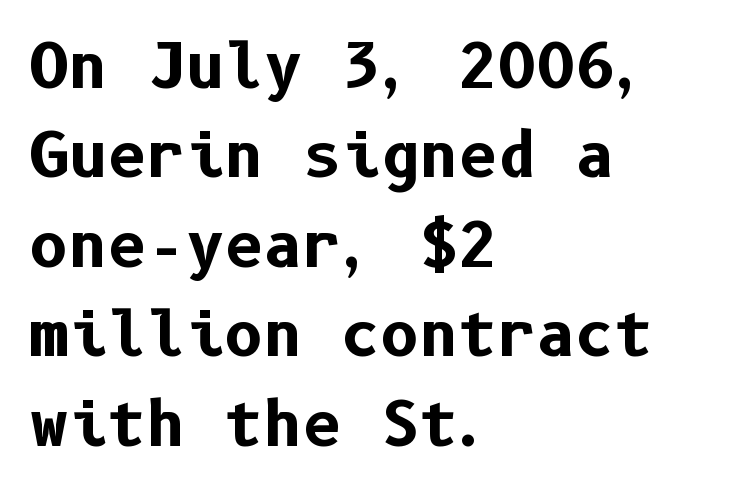
Q: Is the text bold? A: Yes.
Q: Is the text italic (slanted)? A: No, it is upright.
Q: Is the typeface a serif or a sans-serif typeface? A: Sans-serif.
Q: Is the text underlined? A: No.
Q: How is the paragraph aligned? A: Left-aligned.
Q: Is the spacing between letters normal or unusually wide? A: Normal.
Q: Is the spacing between lines tight, normal or loose? A: Normal.
Q: Width (condensed, normal, or wide)? A: Normal.
Q: Stroke contrast? A: Low.
Q: x-height? A: Medium.
